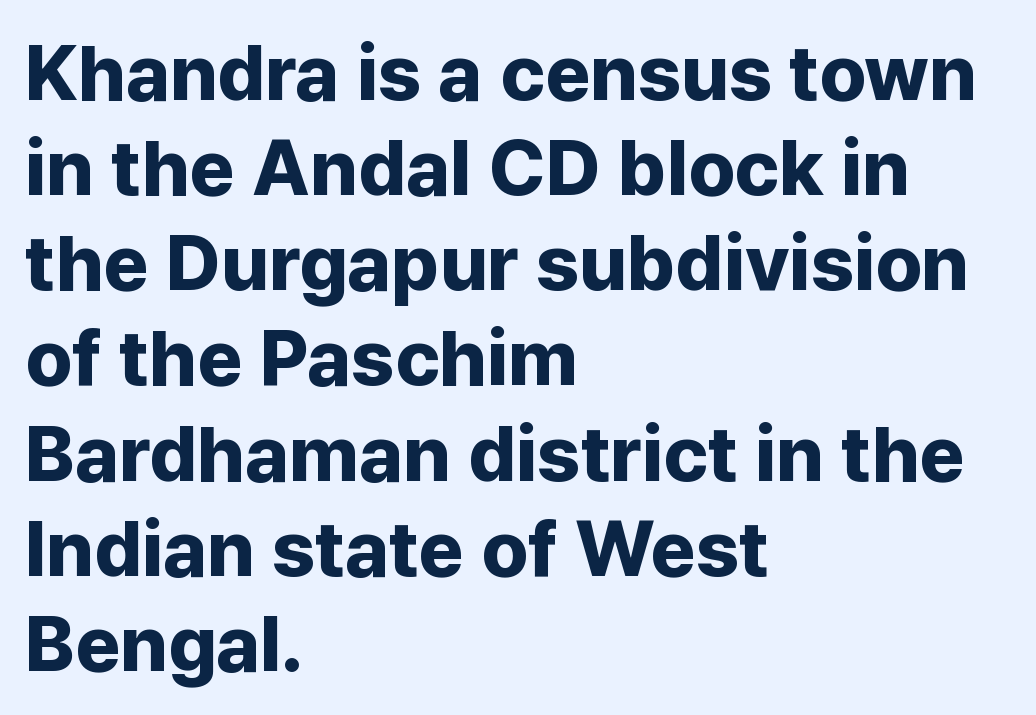
The image shows 78 px bold sans-serif type, upright; set left-aligned, line spacing 1.22x, normal letter spacing, not underlined; low stroke contrast and a medium x-height.
